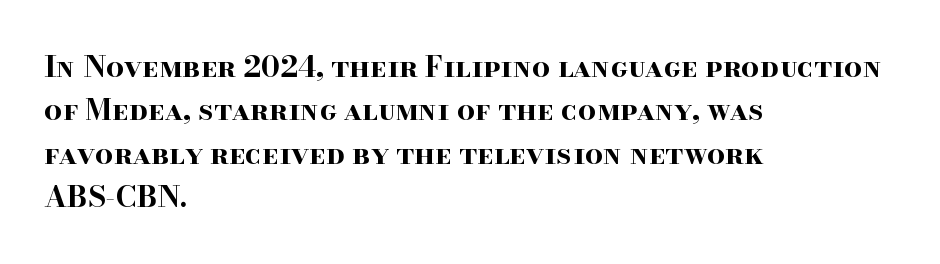
This sample keeps an unexceptional amount of space between lines. Underlining? Definitely not there. Plenty of ink on the page — the face is bold. Default kerning and tracking; the words read as compact shapes.
